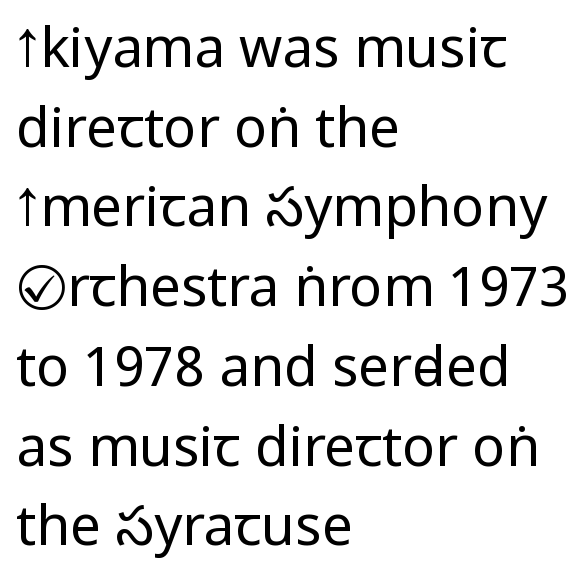
Unlike italic type, these characters show no tilt at all. Nothing sits at the stroke ends, so this counts as sans-serif. The strokes carry an ordinary text weight at most. Notice how descenders clear the ascenders below comfortably — that's standard leading. Visually the block forms a straight wall on the left and a jagged coastline on the right. Words appear dense and cohesive because spacing is normal.
